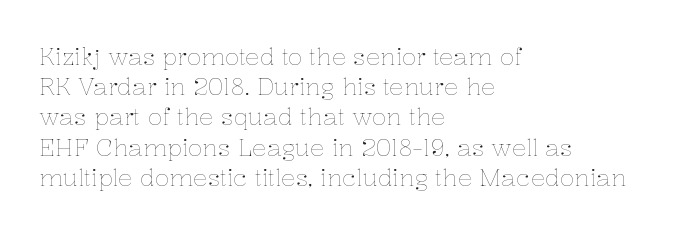
The image shows 24 px text type, upright; set left-aligned, normal line spacing (1.26x), normal letter spacing, not underlined.
